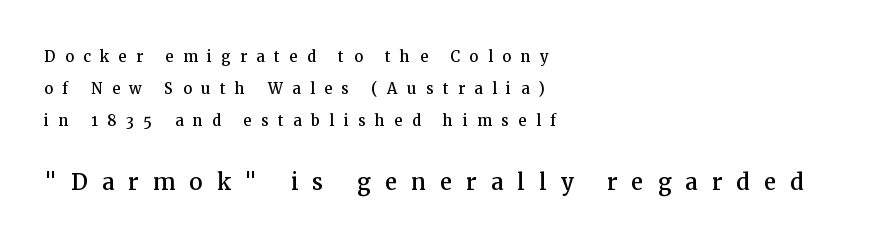
Examine the stroke ends and you'll spot serifs. Successive baselines arrive at the customary interval. Quick note: not italic, upright. The emphasis by scale lands on block number two, below.
